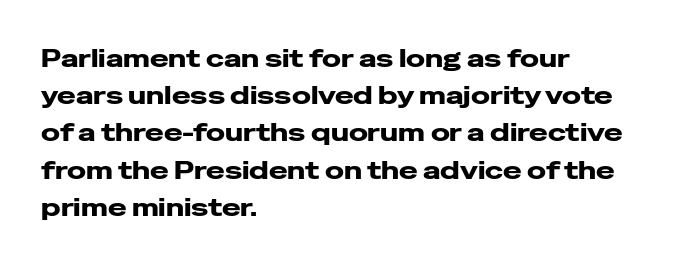
{"italic": "no", "bold": "yes", "underline": "no", "align": "left", "line_spacing": "normal", "line_spacing_ratio": 1.49, "letter_spacing": "normal", "letter_spacing_em": 0.0, "glyph_px": 25}
